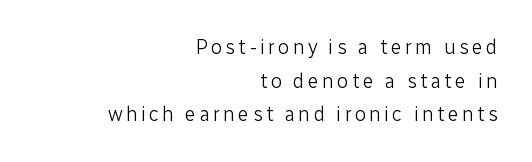
Q: Is the text bold? A: No.
Q: Is the text italic (slanted)? A: No, it is upright.
Q: Is the text underlined? A: No.
Q: How is the paragraph aligned? A: Right-aligned.
Q: Is the spacing between lines tight, normal or loose? A: Normal.
